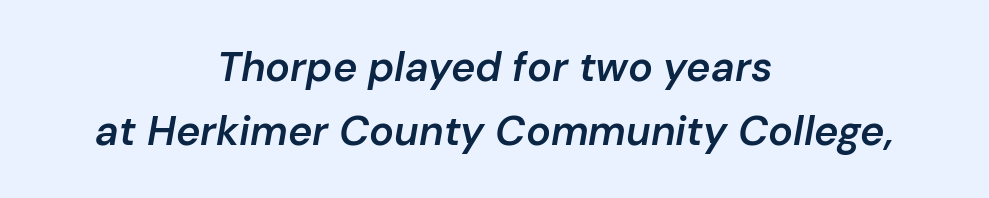
Q: Is the text bold? A: Semi-bold.
Q: Is the text italic (slanted)? A: Yes, it leans right by about 10 degrees.
Q: Is the text underlined? A: No.
Q: How is the paragraph aligned? A: Centered.
Q: Is the spacing between letters normal or unusually wide? A: Normal.
Q: Is the spacing between lines tight, normal or loose? A: Normal.
Q: Width (condensed, normal, or wide)? A: Normal.
Q: Stroke contrast? A: Low.
Q: x-height? A: Medium.
Q: Monospaced? A: No.
